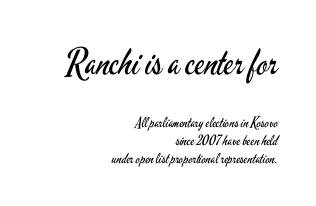
This sample uses a sans-serif face. A flush-right, rag-left setting is used for this passage. Block one is the big one; block two sits smaller underneath. A typesetter would call this proportional, since set widths differ per character. Lines of text with bare space underneath.
